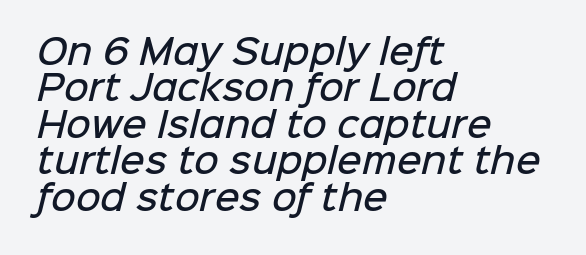
You could not count columns in this text — the font is proportionally spaced. Look at the bottom of the vertical strokes: they stop flat, with no serifs. The passage is arranged the way most books set body copy — flush left. I'd describe the lettering as semibold — firm but not a full bold.
